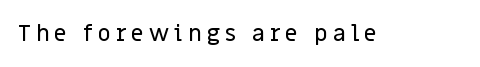
The image shows 23 px text type, upright; set unusually wide letter spacing (+0.21 em), not underlined.
